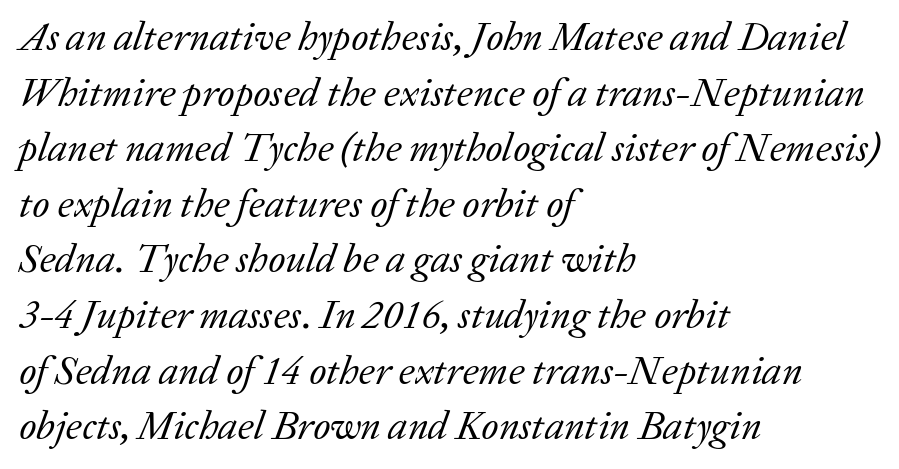
Q: Is the text bold? A: No.
Q: Is the text italic (slanted)? A: Yes, it leans right by about 20 degrees.
Q: Is the typeface a serif or a sans-serif typeface? A: Serif.
Q: Is the text underlined? A: No.
Q: How is the paragraph aligned? A: Left-aligned.
Q: Is the spacing between letters normal or unusually wide? A: Normal.
Q: Is the spacing between lines tight, normal or loose? A: Normal.
Q: Width (condensed, normal, or wide)? A: Normal.
Q: Stroke contrast? A: Low.
Q: x-height? A: Medium.
Q: Monospaced? A: No.
